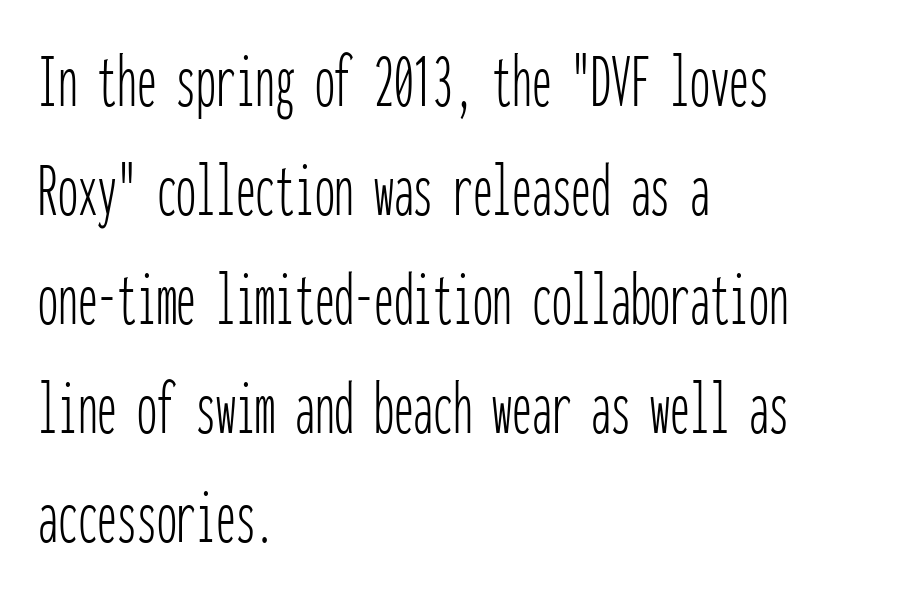
Q: Is the text bold? A: No.
Q: Is the text italic (slanted)? A: No, it is upright.
Q: Is the typeface a serif or a sans-serif typeface? A: Sans-serif.
Q: Is the text underlined? A: No.
Q: How is the paragraph aligned? A: Left-aligned.
Q: Is the spacing between letters normal or unusually wide? A: Normal.
Q: Is the spacing between lines tight, normal or loose? A: Normal.
Q: Width (condensed, normal, or wide)? A: Condensed.
Q: Stroke contrast? A: Low.
Q: x-height? A: Medium.
Q: Monospaced? A: Yes.
